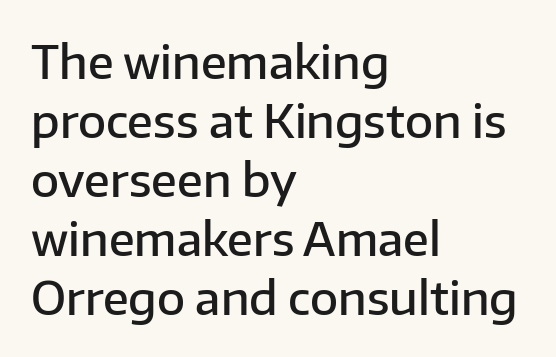
The image shows 46 px semibold sans-serif type, upright; set left-aligned, normal line spacing (1.28x), normal letter spacing, not underlined; low stroke contrast and a medium x-height.
